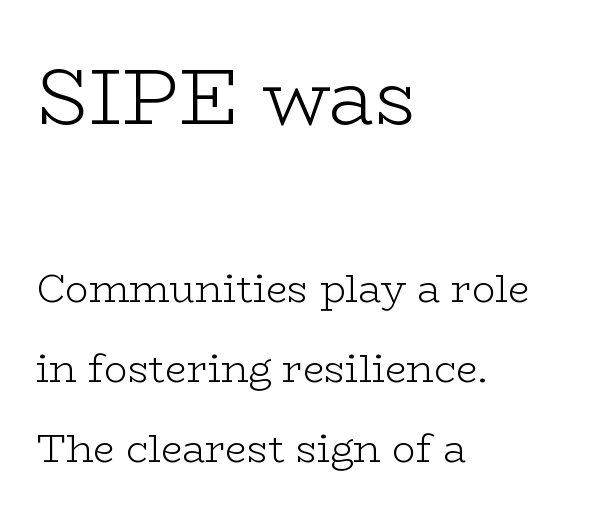
Q: Is the text bold? A: No.
Q: Is the text italic (slanted)? A: No, it is upright.
Q: Is the typeface a serif or a sans-serif typeface? A: Serif.
Q: Is the text underlined? A: No.
Q: How is the paragraph aligned? A: Left-aligned.
Q: Is the spacing between letters normal or unusually wide? A: Normal.
Q: Is the spacing between lines tight, normal or loose? A: Loose.
Q: Which block of text is set in a larger size, the first (top) or the second (bottom)? A: The first (top) one.
Q: Width (condensed, normal, or wide)? A: Wide.
Q: Stroke contrast? A: Low.
Q: x-height? A: Medium.
Q: Monospaced? A: No.
